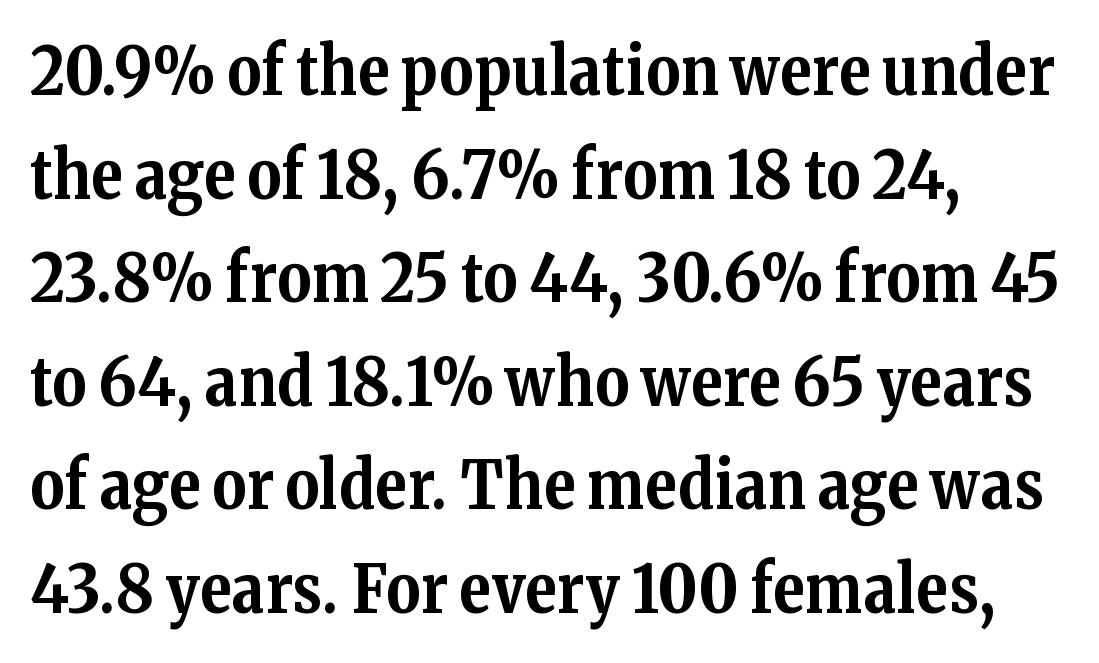
{"serif": "yes", "italic": "no", "bold": "yes", "weight": "bold", "width": "normal", "stroke_contrast": "medium", "x_height": "medium", "monospaced": "no", "underline": "no", "align": "left", "line_spacing": "normal", "line_spacing_ratio": 1.57, "letter_spacing": "normal", "letter_spacing_em": 0.0, "glyph_px": 66}
